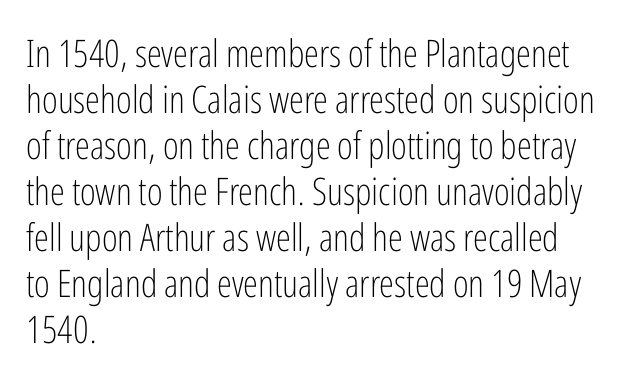
Q: Is the text bold? A: No.
Q: Is the text italic (slanted)? A: No, it is upright.
Q: Is the typeface a serif or a sans-serif typeface? A: Sans-serif.
Q: Is the text underlined? A: No.
Q: How is the paragraph aligned? A: Left-aligned.
Q: Is the spacing between letters normal or unusually wide? A: Normal.
Q: Width (condensed, normal, or wide)? A: Condensed.
Q: Stroke contrast? A: Low.
Q: x-height? A: Medium.
Q: Monospaced? A: No.
